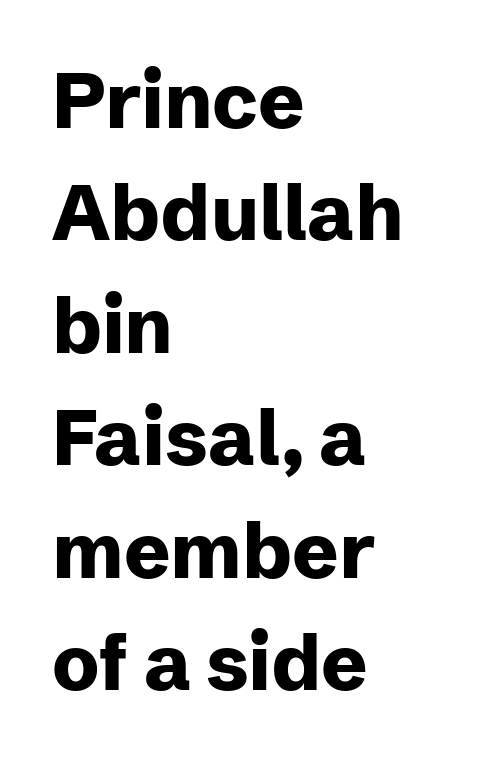
The image shows 77 px heavy sans-serif type, upright; set left-aligned, normal line spacing (1.46x), normal letter spacing, not underlined; low stroke contrast and a medium x-height.
